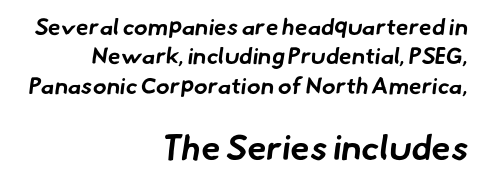
Q: Is the text bold? A: Yes.
Q: Is the typeface a serif or a sans-serif typeface? A: Sans-serif.
Q: Is the text underlined? A: No.
Q: How is the paragraph aligned? A: Right-aligned.
Q: Is the spacing between letters normal or unusually wide? A: Normal.
Q: Is the spacing between lines tight, normal or loose? A: Normal.
Q: Which block of text is set in a larger size, the first (top) or the second (bottom)? A: The second (bottom) one.
Q: Width (condensed, normal, or wide)? A: Normal.
Q: Stroke contrast? A: Low.
Q: x-height? A: Small.
Q: Monospaced? A: No.
